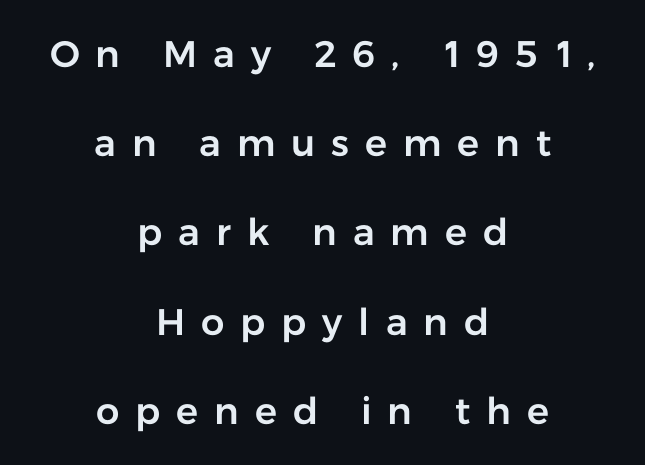
Q: Is the text italic (slanted)? A: No, it is upright.
Q: Is the typeface a serif or a sans-serif typeface? A: Sans-serif.
Q: Is the text underlined? A: No.
Q: How is the paragraph aligned? A: Centered.
Q: Is the spacing between letters normal or unusually wide? A: Unusually wide.
Q: Is the spacing between lines tight, normal or loose? A: Loose.
Q: Width (condensed, normal, or wide)? A: Normal.
Q: Stroke contrast? A: Low.
Q: x-height? A: Medium.
Q: Monospaced? A: No.
